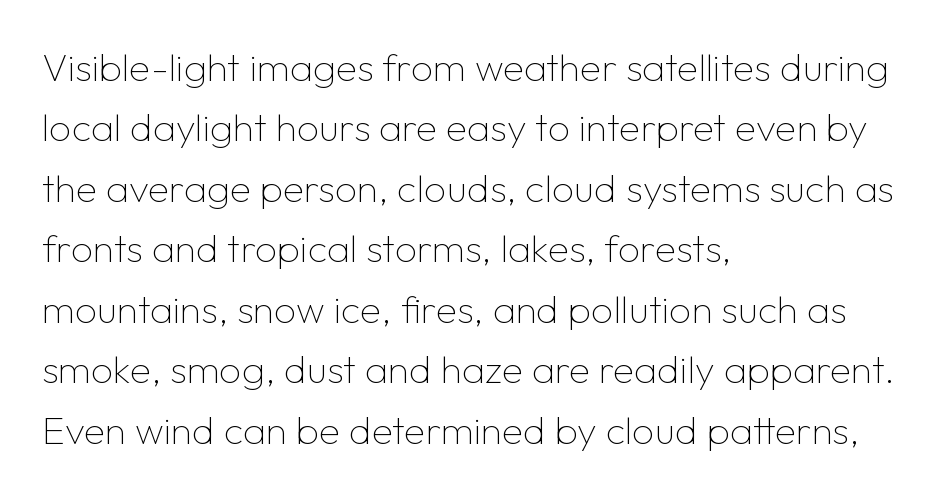
{"serif": "no", "italic": "no", "bold": "no", "weight": "thin", "width": "normal", "stroke_contrast": "low", "x_height": "medium", "monospaced": "no", "underline": "no", "align": "left", "line_spacing": "normal", "line_spacing_ratio": 1.55, "letter_spacing": "normal", "letter_spacing_em": 0.0, "glyph_px": 39}
